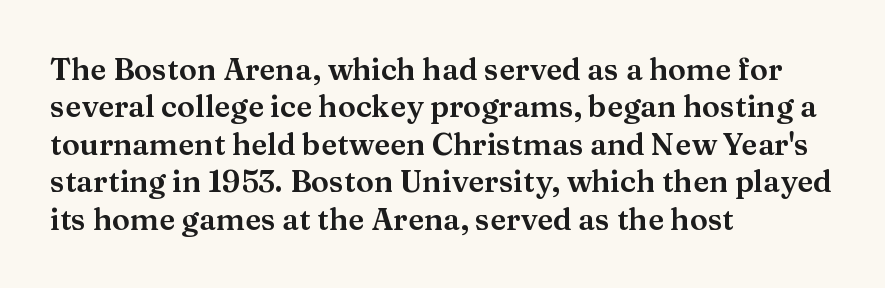
The image shows 30 px wide serif type, upright; set left-aligned, normal line spacing (1.25x), normal letter spacing, not underlined; medium stroke contrast and a medium x-height.
